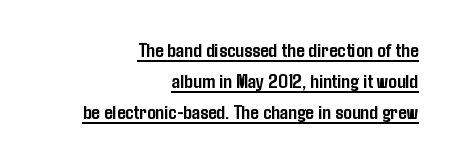
{"italic": "no", "bold": "yes", "underline": "yes", "align": "right", "line_spacing": "normal", "line_spacing_ratio": 1.47, "letter_spacing": "normal", "letter_spacing_em": 0.0, "glyph_px": 21}
